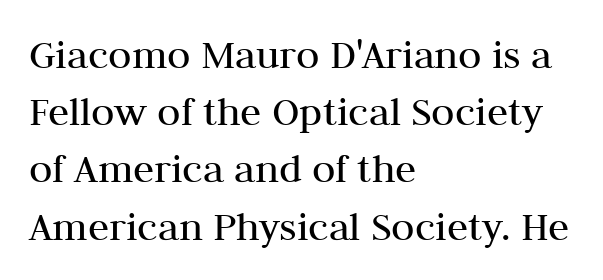
The image shows 43 px regular-weight serif type, upright; set left-aligned, normal line spacing (1.33x), normal letter spacing, not underlined; medium stroke contrast and a medium x-height.
